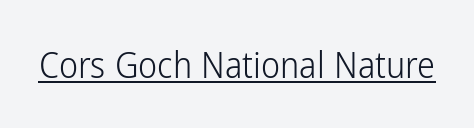
The image shows 36 px light, condensed sans-serif type, upright; set normal letter spacing, underlined; low stroke contrast and a medium x-height.
